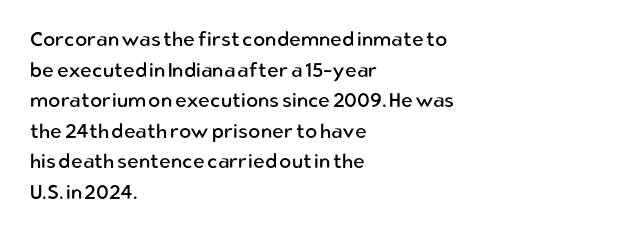
The image shows 20 px text type, upright; set left-aligned, normal line spacing (1.53x), normal letter spacing, not underlined.
